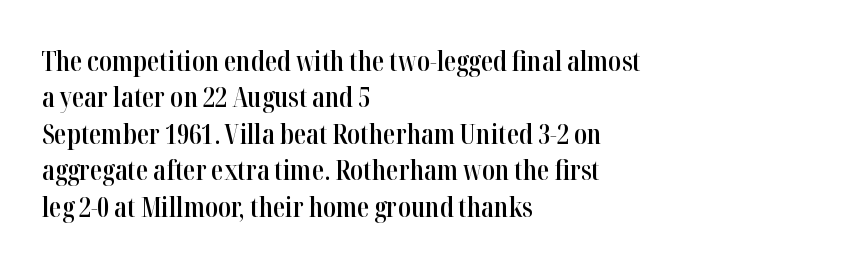
{"italic": "no", "bold": "semi", "underline": "no", "align": "left", "line_spacing": "normal", "line_spacing_ratio": 1.35, "letter_spacing": "normal", "letter_spacing_em": 0.0, "glyph_px": 27}
